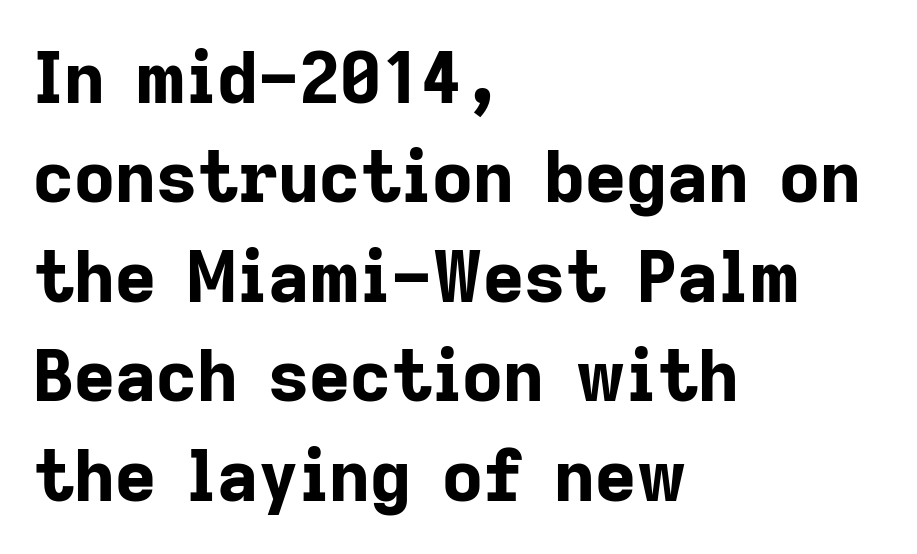
Q: Is the text bold? A: Yes.
Q: Is the text italic (slanted)? A: No, it is upright.
Q: Is the typeface a serif or a sans-serif typeface? A: Sans-serif.
Q: Is the text underlined? A: No.
Q: How is the paragraph aligned? A: Left-aligned.
Q: Is the spacing between letters normal or unusually wide? A: Normal.
Q: Is the spacing between lines tight, normal or loose? A: Normal.
Q: Width (condensed, normal, or wide)? A: Normal.
Q: Stroke contrast? A: Low.
Q: x-height? A: Medium.
Q: Monospaced? A: No.
